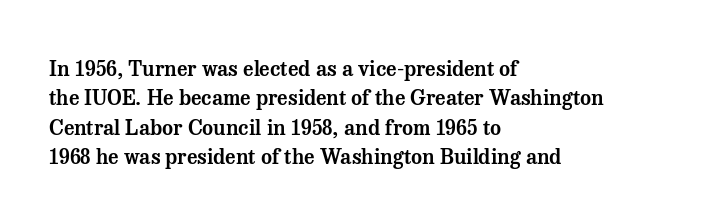
Q: Is the text italic (slanted)? A: No, it is upright.
Q: Is the text underlined? A: No.
Q: How is the paragraph aligned? A: Left-aligned.
Q: Is the spacing between letters normal or unusually wide? A: Normal.
Q: Is the spacing between lines tight, normal or loose? A: Normal.
